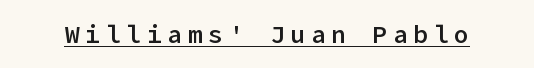
Q: Is the text bold? A: Semi-bold.
Q: Is the text italic (slanted)? A: No, it is upright.
Q: Is the text underlined? A: Yes.
Q: Is the spacing between letters normal or unusually wide? A: Unusually wide.
